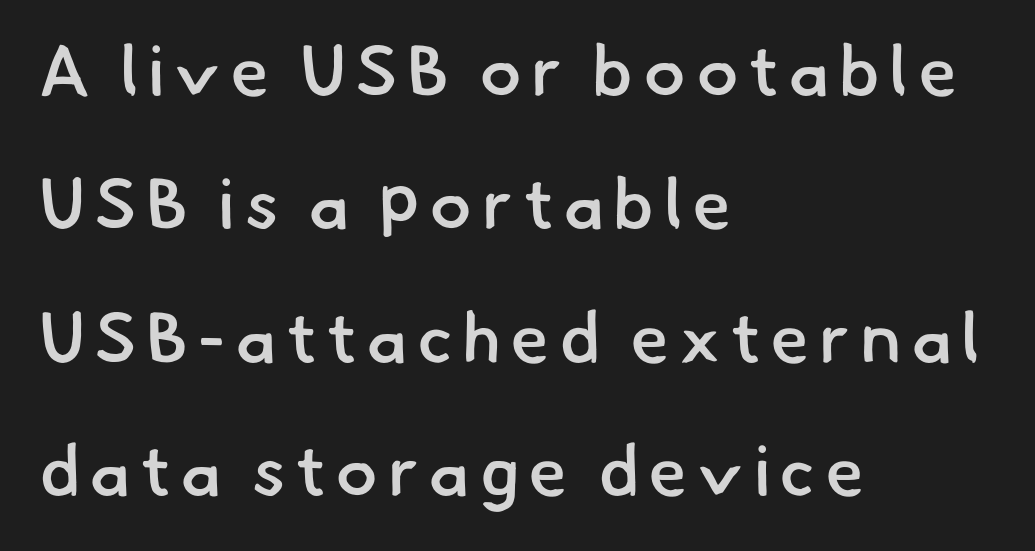
Q: Is the text bold? A: Semi-bold.
Q: Is the typeface a serif or a sans-serif typeface? A: Sans-serif.
Q: Is the text underlined? A: No.
Q: How is the paragraph aligned? A: Left-aligned.
Q: Width (condensed, normal, or wide)? A: Normal.
Q: Stroke contrast? A: Low.
Q: x-height? A: Small.
Q: Monospaced? A: No.
